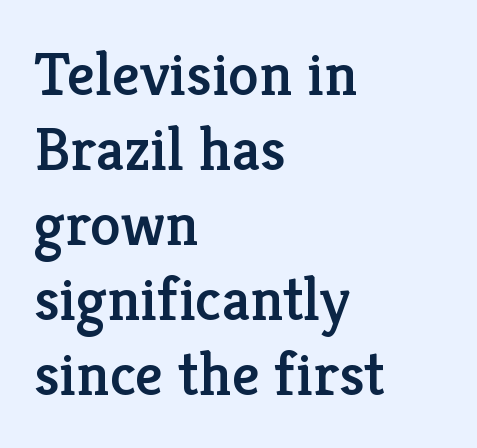
How are the letters spaced? Ordinarily, with no added tracking. Compared with a centered layout, this one pins lines to the left instead. The font's upright variant was chosen for this text. Descenders hang freely into open space.
